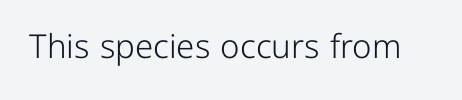
{"serif": "no", "italic": "no", "bold": "no", "weight": "light", "width": "normal", "stroke_contrast": "low", "x_height": "medium", "monospaced": "no", "underline": "no", "letter_spacing": "normal", "letter_spacing_em": 0.0, "glyph_px": 33}
